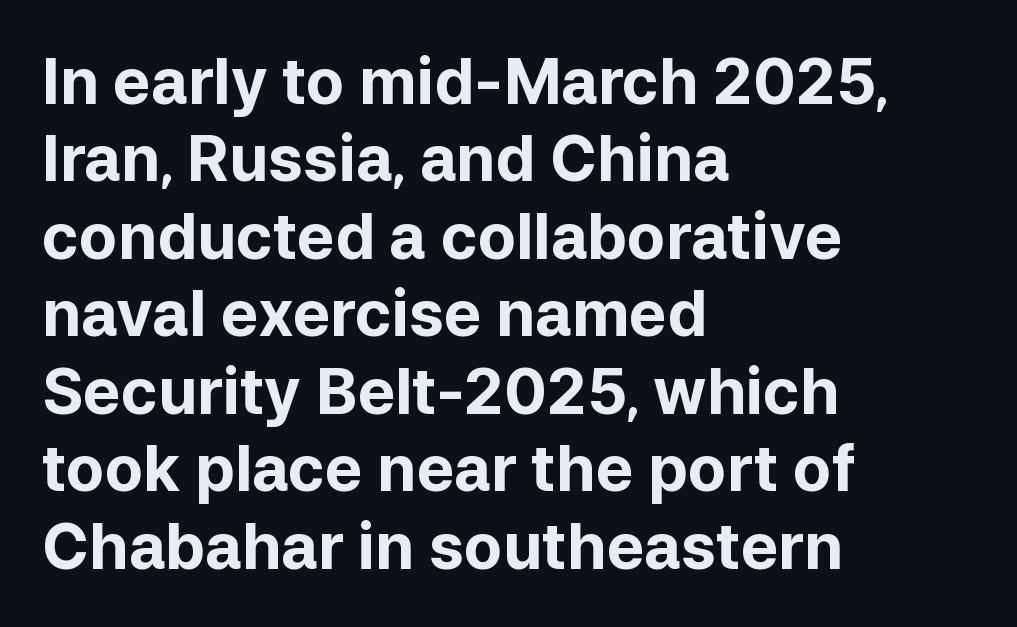
Q: Is the text bold? A: Yes.
Q: Is the text italic (slanted)? A: No, it is upright.
Q: Is the typeface a serif or a sans-serif typeface? A: Sans-serif.
Q: Is the text underlined? A: No.
Q: How is the paragraph aligned? A: Left-aligned.
Q: Is the spacing between letters normal or unusually wide? A: Normal.
Q: Width (condensed, normal, or wide)? A: Normal.
Q: Stroke contrast? A: Low.
Q: x-height? A: Medium.
Q: Monospaced? A: No.
